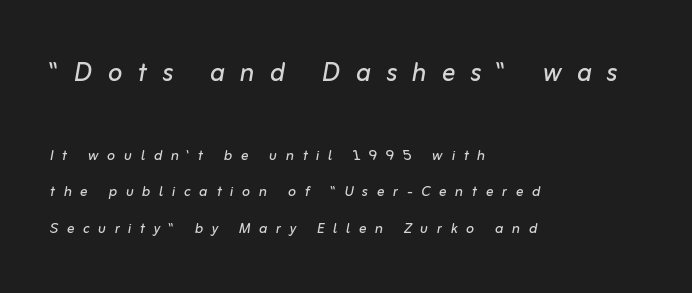
Typesetter's note — upper block bumped up in size, lower block left smaller. The letterforms stand isolated, each surrounded by extra space. Descenders hang freely into open space. The rendering uses natural spacing where letterforms have individual widths.
